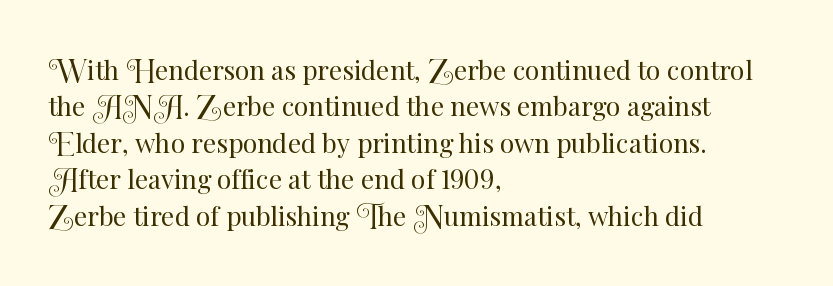
Short and long lines alike share a common starting point at left. The typeface has the unassuming heft of standard copy or less. Is the letter spacing exaggerated? No — it looks like the ordinary default. Has an underline been added? It has not. Posture: vertical.
